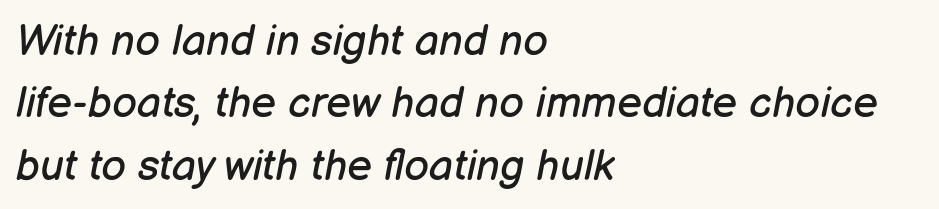
{"italic": "yes", "lean": "right", "slant_degrees": 12, "bold": "no", "weight": "regular", "width": "normal", "stroke_contrast": "low", "x_height": "medium", "monospaced": "no", "underline": "no", "align": "left", "line_spacing": "normal", "line_spacing_ratio": 1.45, "letter_spacing": "normal", "letter_spacing_em": 0.0, "glyph_px": 43}
